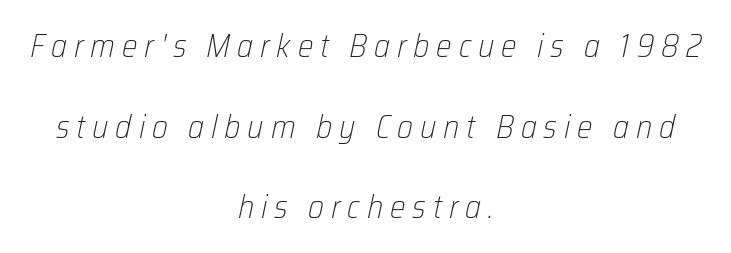
Q: Is the text bold? A: No.
Q: Is the text italic (slanted)? A: Yes, it leans right by about 12 degrees.
Q: Is the text underlined? A: No.
Q: How is the paragraph aligned? A: Centered.
Q: Is the spacing between letters normal or unusually wide? A: Unusually wide.
Q: Is the spacing between lines tight, normal or loose? A: Loose.
Q: Width (condensed, normal, or wide)? A: Condensed.
Q: Stroke contrast? A: Low.
Q: x-height? A: Medium.
Q: Monospaced? A: No.
